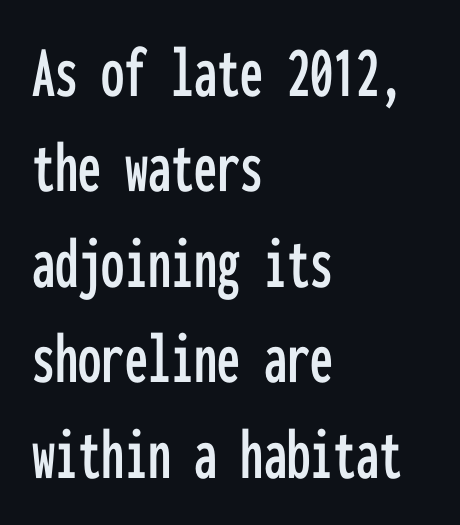
Q: Is the text italic (slanted)? A: No, it is upright.
Q: Is the typeface a serif or a sans-serif typeface? A: Sans-serif.
Q: Is the text underlined? A: No.
Q: How is the paragraph aligned? A: Left-aligned.
Q: Is the spacing between letters normal or unusually wide? A: Normal.
Q: Is the spacing between lines tight, normal or loose? A: Normal.
Q: Width (condensed, normal, or wide)? A: Condensed.
Q: Stroke contrast? A: Low.
Q: x-height? A: Medium.
Q: Monospaced? A: Yes.
